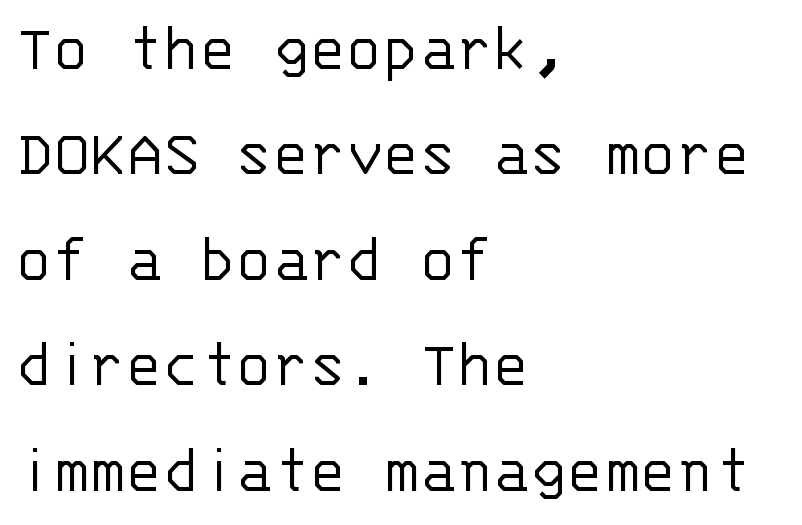
The passage shown is typed in a monospace face where columns stay perfectly aligned. Does the leading feel generous? No, just average. The letters carry no serifs — their stems end cleanly without finishing strokes. Every stem runs plumb, perpendicular to the baseline. Does extra space separate the letters? No, they use regular spacing. Weight: in the light-to-regular range.
